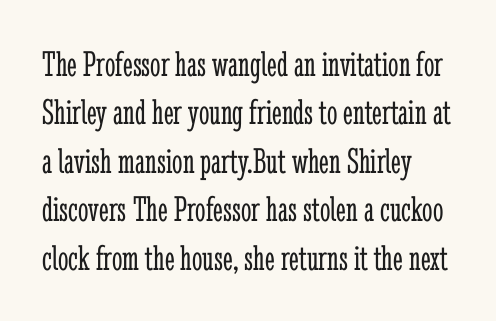
Notice how the stems are strictly vertical — no italics here. Alignment: flush left. In terms of letterform style, serifs are clearly present. The passage shown is typed in a proportional face where columns would drift.
